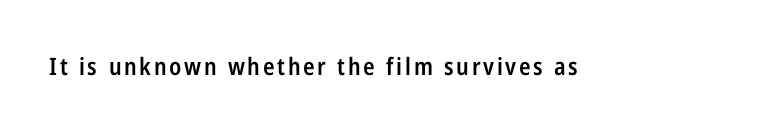
{"italic": "no", "bold": "semi", "underline": "no", "glyph_px": 24}
